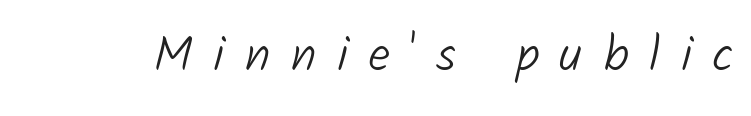
Q: Is the text bold? A: No.
Q: Is the typeface a serif or a sans-serif typeface? A: Sans-serif.
Q: Is the text underlined? A: No.
Q: Is the spacing between letters normal or unusually wide? A: Unusually wide.
Q: Width (condensed, normal, or wide)? A: Normal.
Q: Stroke contrast? A: Low.
Q: x-height? A: Medium.
Q: Monospaced? A: No.
